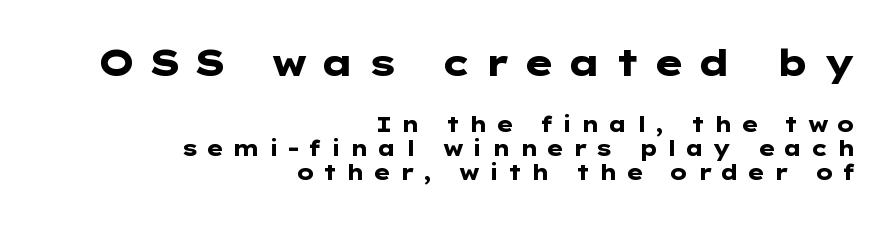
The image shows 36 px heavy, wide sans-serif type, upright; set right-aligned, line spacing 1.16x, unusually wide letter spacing (+0.36 em), not underlined; the first (top) block is 1.71x larger; low stroke contrast and a medium x-height.
